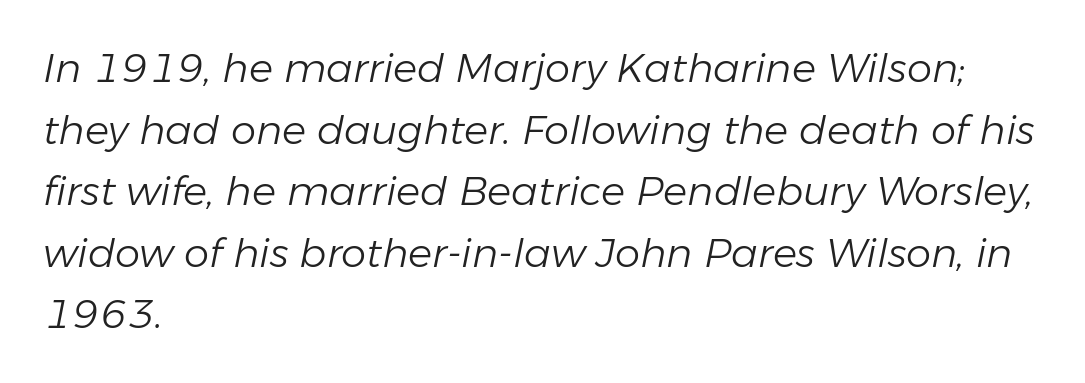
Q: Is the text bold? A: No.
Q: Is the text italic (slanted)? A: Yes, it leans right by about 11 degrees.
Q: Is the text underlined? A: No.
Q: How is the paragraph aligned? A: Left-aligned.
Q: Is the spacing between letters normal or unusually wide? A: Normal.
Q: Is the spacing between lines tight, normal or loose? A: Normal.
Q: Width (condensed, normal, or wide)? A: Normal.
Q: Stroke contrast? A: Low.
Q: x-height? A: Medium.
Q: Monospaced? A: No.
